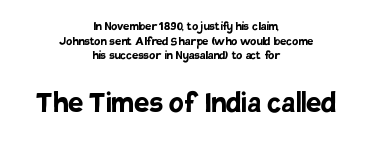
The image shows 34 px semibold sans-serif type, upright; set centered, tight line spacing (1.04x), normal letter spacing, not underlined; the second (bottom) block is 2.43x larger; low stroke contrast and a large x-height.
